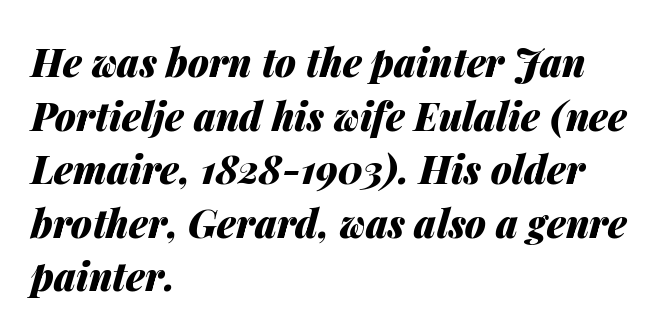
{"italic": "yes", "lean": "right", "slant_degrees": 14, "bold": "yes", "weight": "heavy", "width": "normal", "stroke_contrast": "medium", "x_height": "medium", "monospaced": "no", "underline": "no", "align": "left", "line_spacing": "normal", "line_spacing_ratio": 1.41, "letter_spacing": "normal", "letter_spacing_em": 0.0, "glyph_px": 38}
